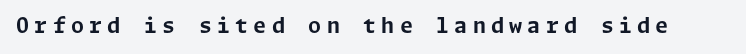
{"italic": "no", "bold": "yes", "underline": "no", "letter_spacing": "wide", "letter_spacing_em": 0.25, "glyph_px": 21}
